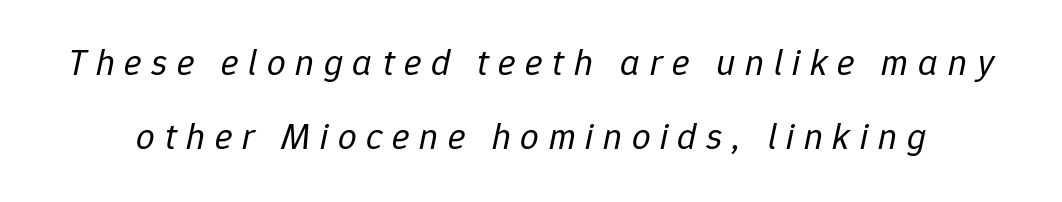
Q: Is the text bold? A: No.
Q: Is the text italic (slanted)? A: Yes, it leans right by about 12 degrees.
Q: Is the text underlined? A: No.
Q: Is the spacing between letters normal or unusually wide? A: Unusually wide.
Q: Is the spacing between lines tight, normal or loose? A: Loose.
Q: Width (condensed, normal, or wide)? A: Normal.
Q: Stroke contrast? A: Low.
Q: x-height? A: Medium.
Q: Monospaced? A: No.
